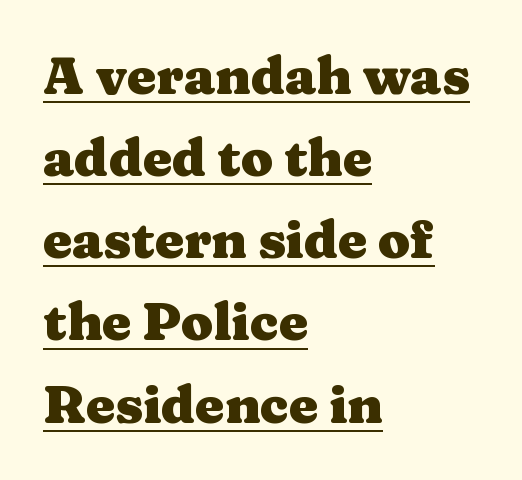
The image shows 52 px heavy, wide serif type, upright; set left-aligned, normal line spacing (1.58x), normal letter spacing, underlined; medium stroke contrast and a medium x-height.
